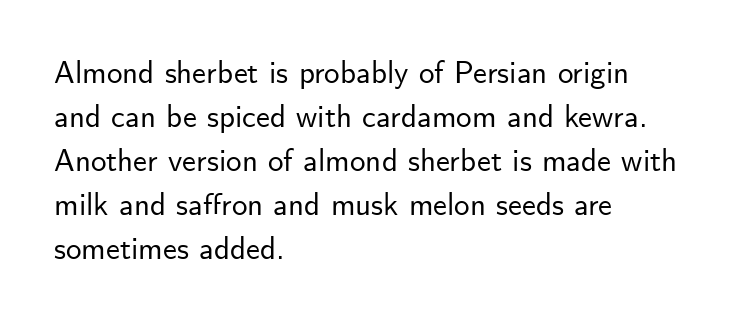
{"serif": "no", "italic": "no", "width": "normal", "stroke_contrast": "low", "x_height": "small", "monospaced": "no", "underline": "no", "align": "left", "line_spacing": "normal", "line_spacing_ratio": 1.42, "letter_spacing": "normal", "letter_spacing_em": 0.0, "glyph_px": 31}
